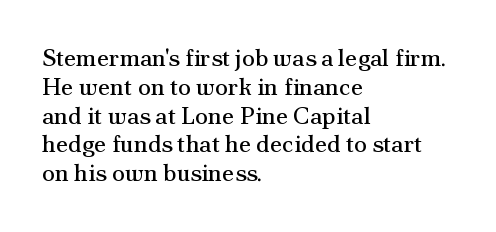
Q: Is the text bold? A: No.
Q: Is the text italic (slanted)? A: No, it is upright.
Q: Is the text underlined? A: No.
Q: How is the paragraph aligned? A: Left-aligned.
Q: Is the spacing between letters normal or unusually wide? A: Normal.
